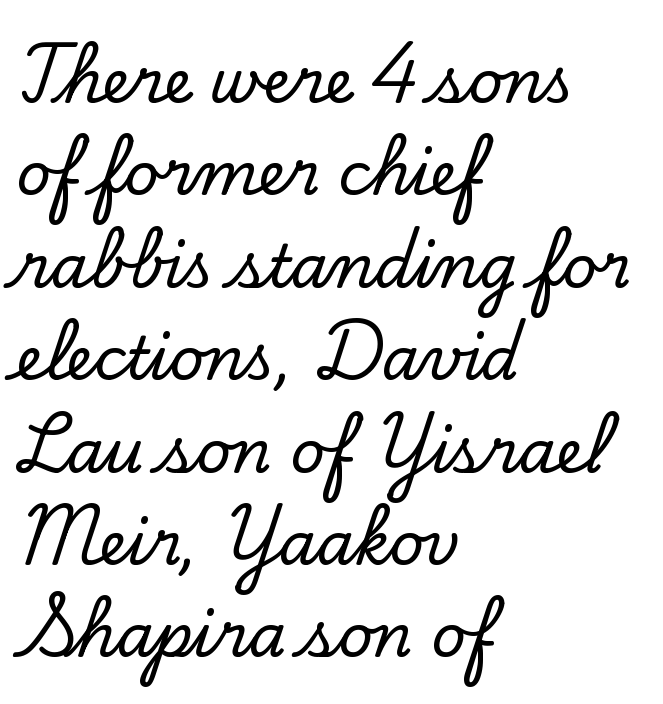
Unlike a clean sans, this face finishes its strokes with serifs. Words float on clear page, feet unadorned. Whoever set this chose a conventional vertical rhythm. The typesetter chose a ragged-right arrangement here.
